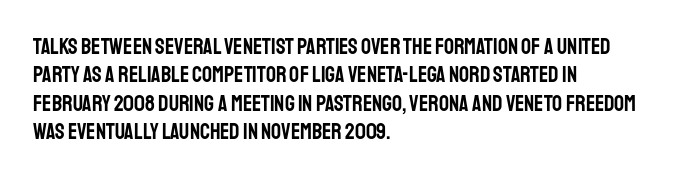
The image shows 22 px text type, upright; set left-aligned, normal line spacing (1.29x), normal letter spacing, not underlined.
